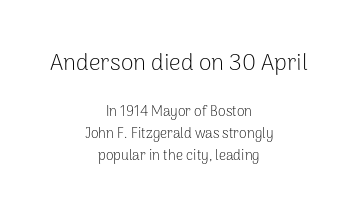
Q: Is the text bold? A: No.
Q: Is the text italic (slanted)? A: No, it is upright.
Q: Is the text underlined? A: No.
Q: How is the paragraph aligned? A: Centered.
Q: Is the spacing between letters normal or unusually wide? A: Normal.
Q: Is the spacing between lines tight, normal or loose? A: Normal.
Q: Which block of text is set in a larger size, the first (top) or the second (bottom)? A: The first (top) one.
